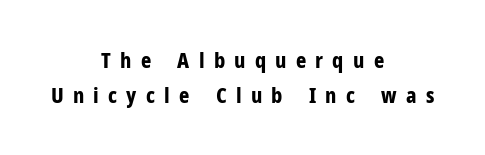
The characters look thick and weighty, a clear bold. Underline: absent. Vertical spacing — default. It's the straight-up-and-down kind of type.
